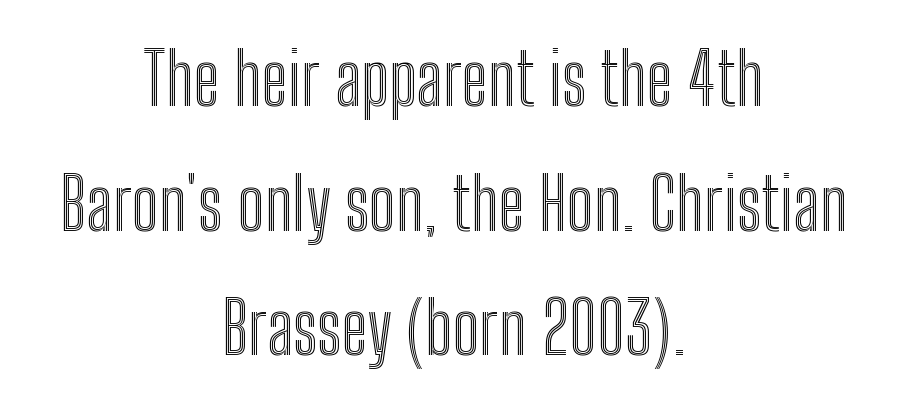
{"italic": "no", "width": "condensed", "x_height": "medium", "monospaced": "no", "underline": "no", "align": "center", "line_spacing_ratio": 1.73, "letter_spacing": "normal", "letter_spacing_em": 0.0, "glyph_px": 72}
